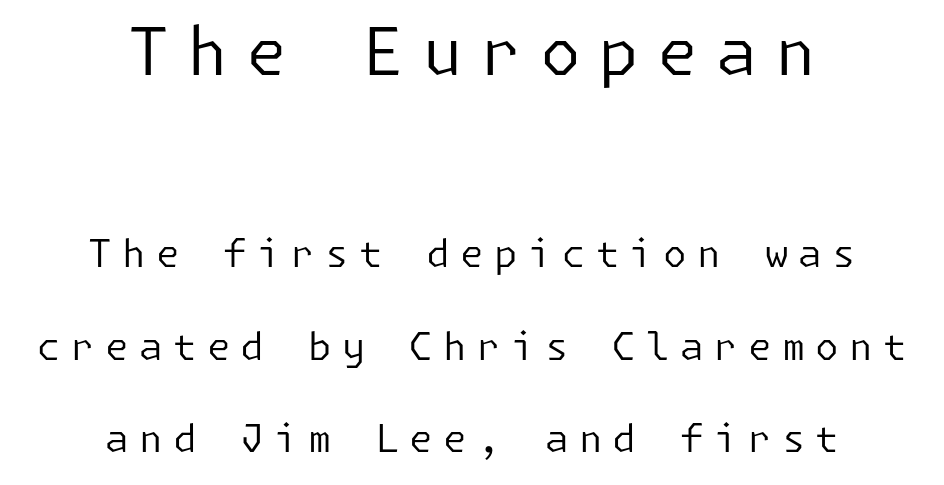
{"serif": "no", "italic": "no", "bold": "no", "weight": "regular", "width": "normal", "stroke_contrast": "low", "x_height": "medium", "underline": "no", "align": "center", "line_spacing": "loose", "line_spacing_ratio": 2.44, "letter_spacing": "wide", "letter_spacing_em": 0.27, "larger_block": "first", "size_ratio": 1.74, "glyph_px": 66}
